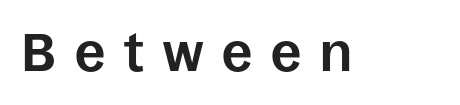
{"serif": "no", "italic": "no", "bold": "yes", "weight": "bold", "width": "normal", "stroke_contrast": "low", "x_height": "large", "monospaced": "no", "underline": "no", "letter_spacing": "wide", "letter_spacing_em": 0.35, "glyph_px": 54}
